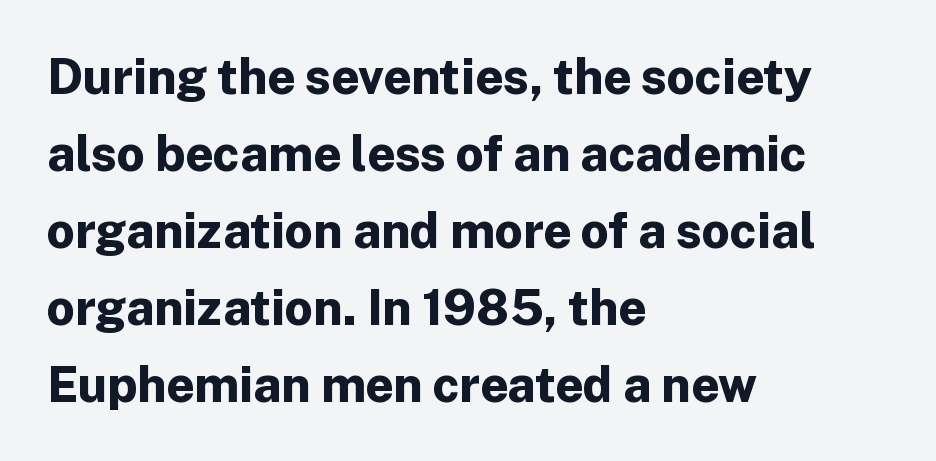
Q: Is the text bold? A: Yes.
Q: Is the text italic (slanted)? A: No, it is upright.
Q: Is the typeface a serif or a sans-serif typeface? A: Sans-serif.
Q: Is the text underlined? A: No.
Q: How is the paragraph aligned? A: Left-aligned.
Q: Is the spacing between letters normal or unusually wide? A: Normal.
Q: Is the spacing between lines tight, normal or loose? A: Normal.
Q: Width (condensed, normal, or wide)? A: Normal.
Q: Stroke contrast? A: Low.
Q: x-height? A: Medium.
Q: Monospaced? A: No.
